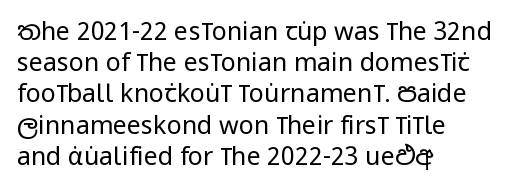
Spacing between characters is what you'd get straight out of the box. Ordinary non-slanted type is in use. The compositor pushed each line to the left boundary. Rows of type keep a routine distance in the vertical direction.
